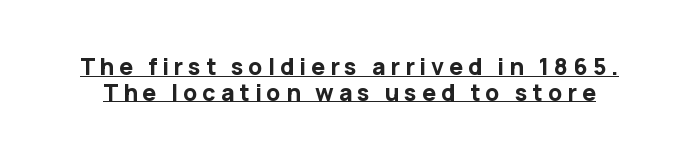
The image shows 23 px bold type, upright; set tight line spacing (1.11x), unusually wide letter spacing (+0.22 em), underlined.
